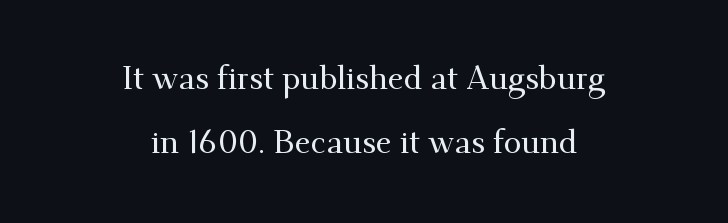
{"serif": "yes", "italic": "no", "width": "normal", "stroke_contrast": "medium", "x_height": "small", "monospaced": "no", "underline": "no", "align": "center", "line_spacing": "loose", "line_spacing_ratio": 2.01, "letter_spacing": "normal", "letter_spacing_em": 0.0, "glyph_px": 32}
